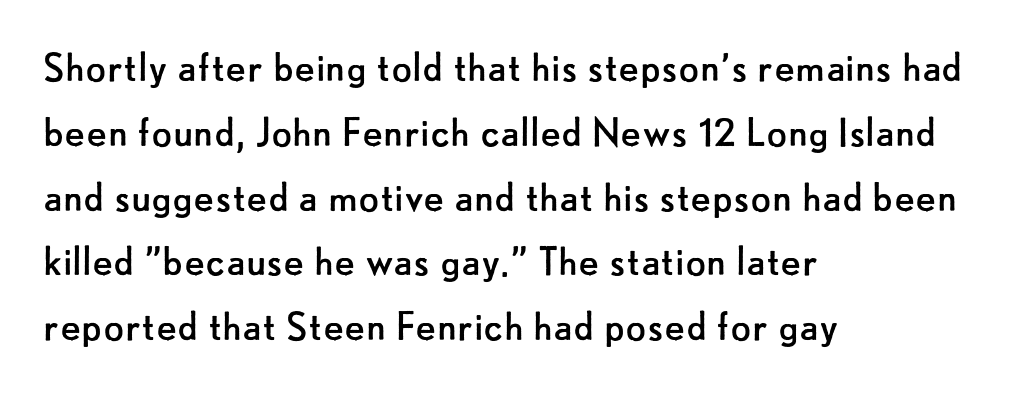
Is the block centered? No — it sits flush against the left margin. The face used here is proportionally spaced, like ordinary book or web type. Has an underline been added? It has not. Compared with a typical body face, this is equally light or lighter still. Regarding leading, the lines here are spaced in the standard way. What kind of face is this? One without serifs — a sans.
